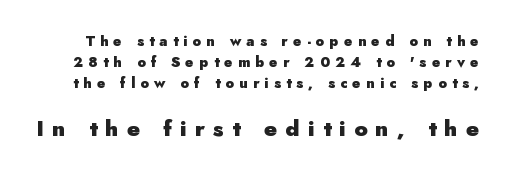
The image shows 22 px bold type, upright; set normal line spacing (1.51x), unusually wide letter spacing (+0.38 em), not underlined; the second (bottom) block is 1.57x larger.
